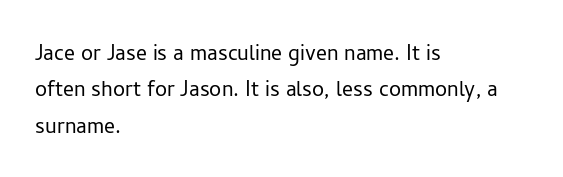
The image shows 27 px text type, upright; set left-aligned, normal line spacing (1.35x), normal letter spacing, not underlined.
